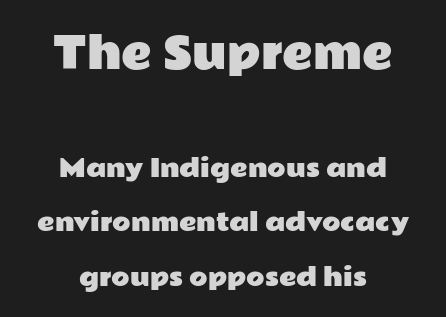
Q: Is the text italic (slanted)? A: No, it is upright.
Q: Is the typeface a serif or a sans-serif typeface? A: Sans-serif.
Q: Is the text underlined? A: No.
Q: How is the paragraph aligned? A: Centered.
Q: Is the spacing between letters normal or unusually wide? A: Normal.
Q: Is the spacing between lines tight, normal or loose? A: Loose.
Q: Which block of text is set in a larger size, the first (top) or the second (bottom)? A: The first (top) one.
Q: Width (condensed, normal, or wide)? A: Wide.
Q: Stroke contrast? A: Low.
Q: x-height? A: Medium.
Q: Monospaced? A: No.
